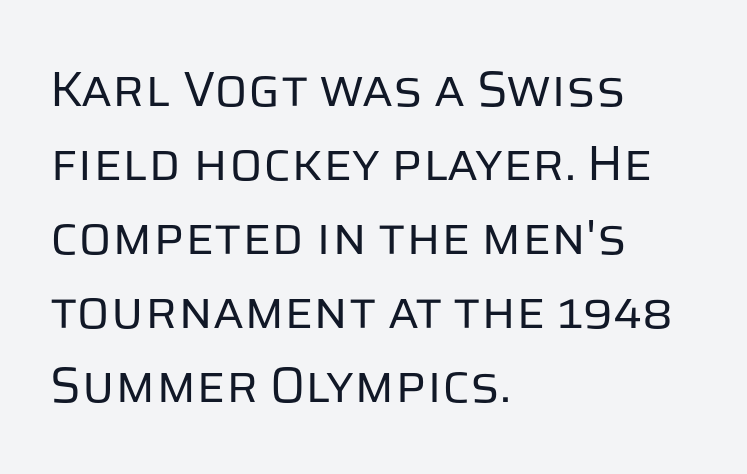
The rendering keeps characters at their native spacing. No word sits above an underline. Each letter keeps its own natural width here, so spacing adapts to shape. The specimen reads as upright at a glance. Students, observe: this is what conventionally led text looks like. The letterforms sit at book weight or below.
